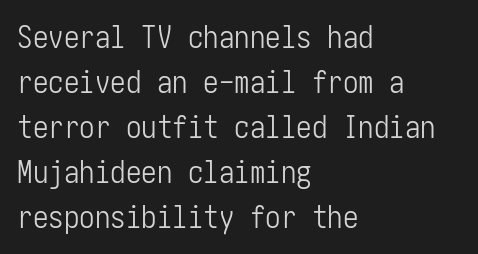
Q: Is the text bold? A: No.
Q: Is the text italic (slanted)? A: No, it is upright.
Q: Is the typeface a serif or a sans-serif typeface? A: Sans-serif.
Q: Is the text underlined? A: No.
Q: How is the paragraph aligned? A: Left-aligned.
Q: Is the spacing between letters normal or unusually wide? A: Normal.
Q: Is the spacing between lines tight, normal or loose? A: Normal.
Q: Width (condensed, normal, or wide)? A: Condensed.
Q: Stroke contrast? A: Low.
Q: x-height? A: Medium.
